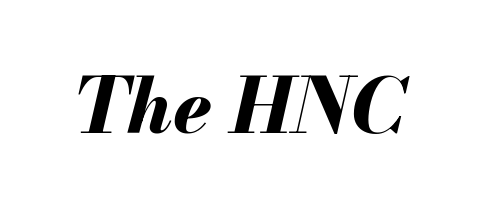
Q: Is the text bold? A: Yes.
Q: Is the text italic (slanted)? A: Yes, it leans right by about 13 degrees.
Q: Is the text underlined? A: No.
Q: Is the spacing between letters normal or unusually wide? A: Normal.
Q: Width (condensed, normal, or wide)? A: Normal.
Q: Stroke contrast? A: Medium.
Q: x-height? A: Small.
Q: Monospaced? A: No.
